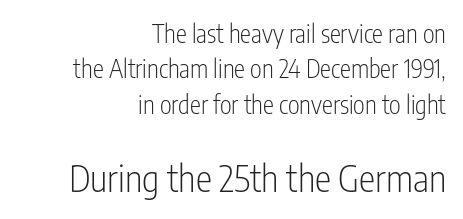
The line texture is even and compact thanks to regular tracking. Beneath every word, the page is bare. A sans-serif font was chosen for this passage. Students, observe: this is what conventionally led text looks like. This sample uses an upright cut, with every glyph sitting square on the baseline. Weight class: somewhere from thin through regular.
